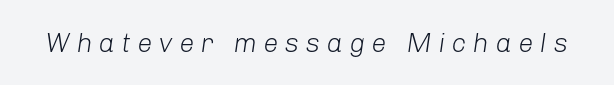
These lines were composed using italics. The strip under each line holds only bare page. The letters are spread apart with noticeably loose tracking. Weight: regular or lighter.
